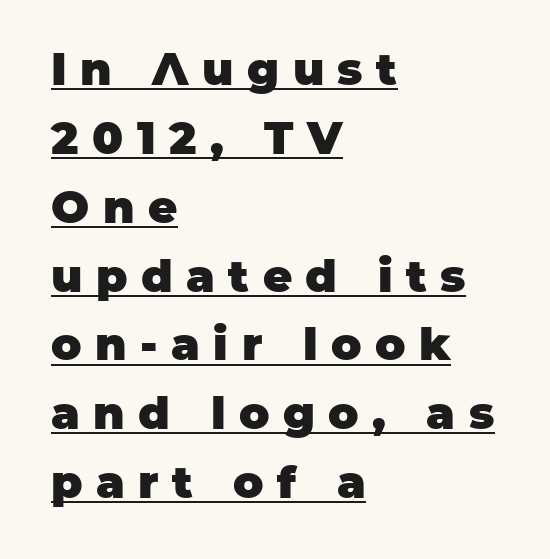
Q: Is the text bold? A: Yes.
Q: Is the text italic (slanted)? A: No, it is upright.
Q: Is the typeface a serif or a sans-serif typeface? A: Sans-serif.
Q: Is the text underlined? A: Yes.
Q: How is the paragraph aligned? A: Left-aligned.
Q: Is the spacing between letters normal or unusually wide? A: Unusually wide.
Q: Is the spacing between lines tight, normal or loose? A: Normal.
Q: Width (condensed, normal, or wide)? A: Normal.
Q: Stroke contrast? A: Low.
Q: x-height? A: Large.
Q: Monospaced? A: No.
